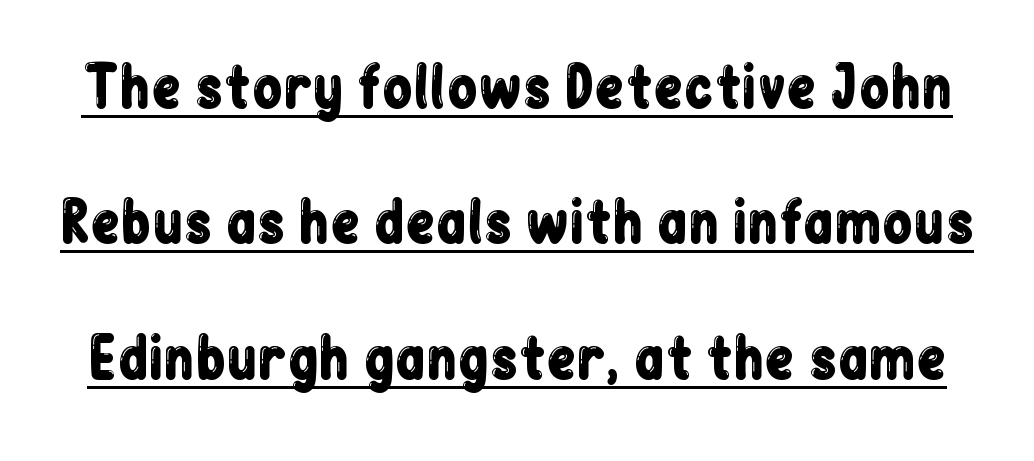
The image shows 55 px condensed sans-serif type, upright; set loose line spacing (2.46x), normal letter spacing, underlined; low stroke contrast and a medium x-height.
